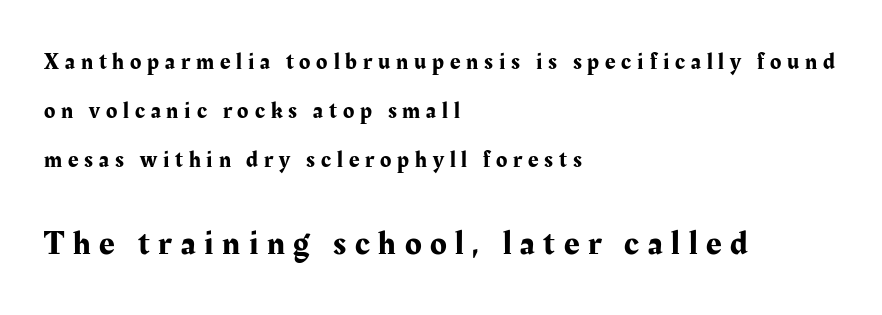
The image shows 34 px serif type, upright; set left-aligned, loose line spacing (2.13x), unusually wide letter spacing (+0.26 em), not underlined; the second (bottom) block is 1.48x larger; medium stroke contrast and a medium x-height.
